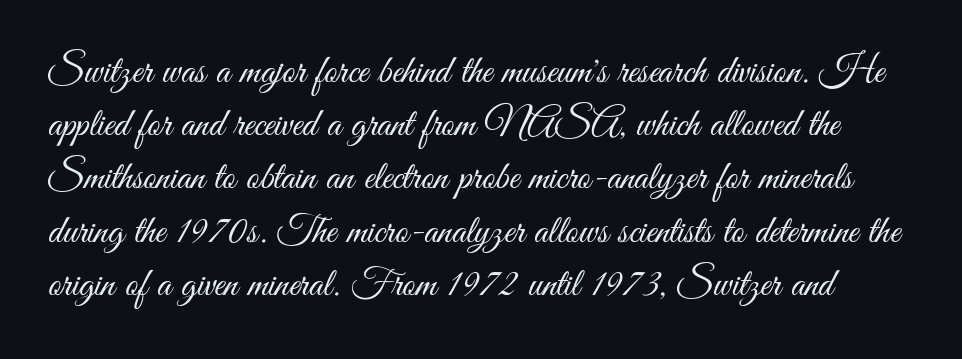
The image shows 40 px light, condensed sans-serif type; set normal line spacing (1.33x), normal letter spacing, not underlined; medium stroke contrast and a small x-height.
